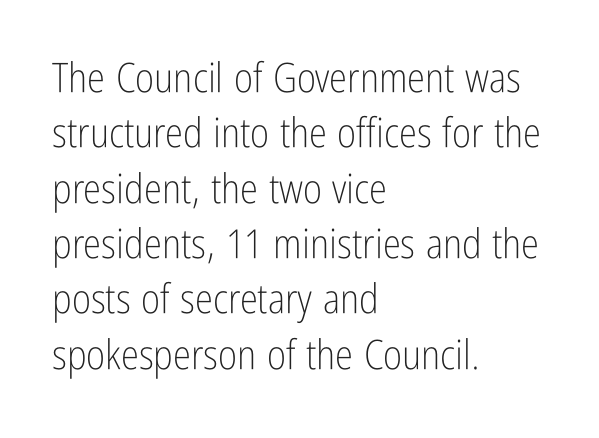
{"serif": "no", "italic": "no", "bold": "no", "weight": "light", "width": "condensed", "stroke_contrast": "low", "x_height": "medium", "monospaced": "no", "underline": "no", "align": "left", "line_spacing": "normal", "line_spacing_ratio": 1.35, "letter_spacing": "normal", "letter_spacing_em": 0.0, "glyph_px": 41}
